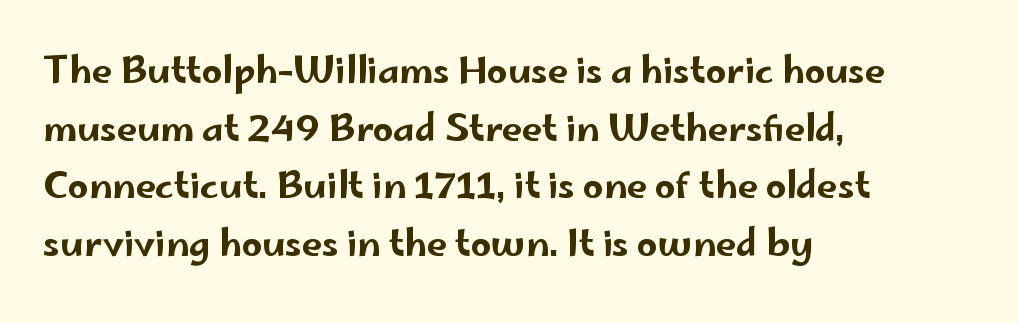
Serifs: no, the terminals of the letterforms are clean. A student would call this left alignment; a typographer would say flush left, rag right. Is the letter spacing exaggerated? No — it looks like the ordinary default. How would I describe the line gaps? Plain and ordinary. The space beneath each line is pristine and unruled.
